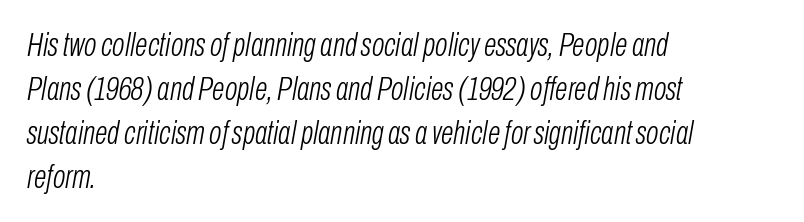
{"italic": "yes", "lean": "right", "slant_degrees": 10, "bold": "no", "weight": "light", "width": "condensed", "stroke_contrast": "low", "x_height": "medium", "monospaced": "no", "underline": "no", "align": "left", "line_spacing": "normal", "line_spacing_ratio": 1.33, "letter_spacing": "normal", "letter_spacing_em": 0.0, "glyph_px": 33}
